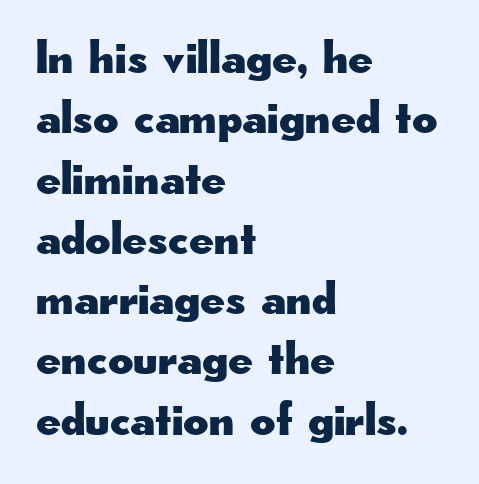
{"serif": "no", "italic": "no", "width": "wide", "stroke_contrast": "low", "x_height": "small", "monospaced": "no", "underline": "no", "align": "left", "line_spacing_ratio": 1.23, "letter_spacing": "normal", "letter_spacing_em": 0.0, "glyph_px": 49}
